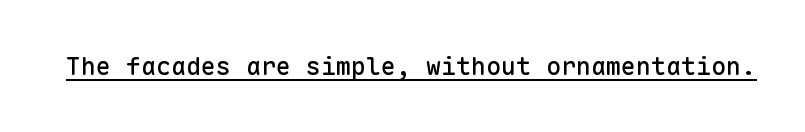
The image shows 25 px text type, upright; set normal letter spacing, underlined.
